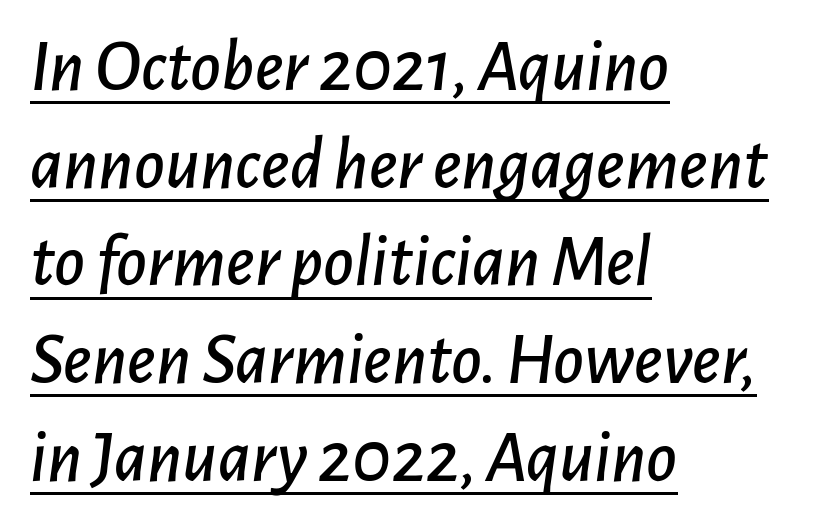
{"italic": "yes", "lean": "right", "slant_degrees": 7, "width": "normal", "stroke_contrast": "low", "x_height": "medium", "monospaced": "no", "underline": "yes", "align": "left", "line_spacing": "normal", "line_spacing_ratio": 1.32, "letter_spacing": "normal", "letter_spacing_em": 0.0, "glyph_px": 74}
